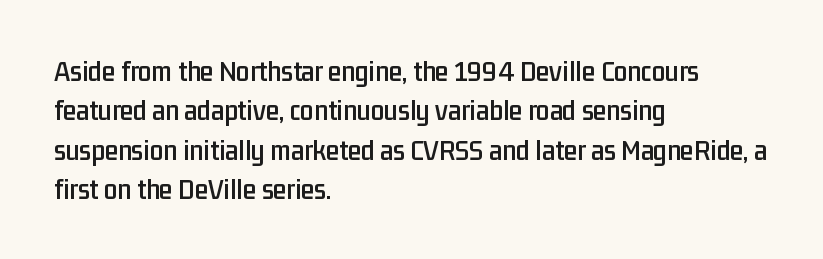
{"serif": "no", "italic": "no", "width": "condensed", "stroke_contrast": "low", "x_height": "medium", "monospaced": "no", "underline": "no", "align": "left", "line_spacing": "normal", "line_spacing_ratio": 1.31, "letter_spacing": "normal", "letter_spacing_em": 0.0, "glyph_px": 30}
